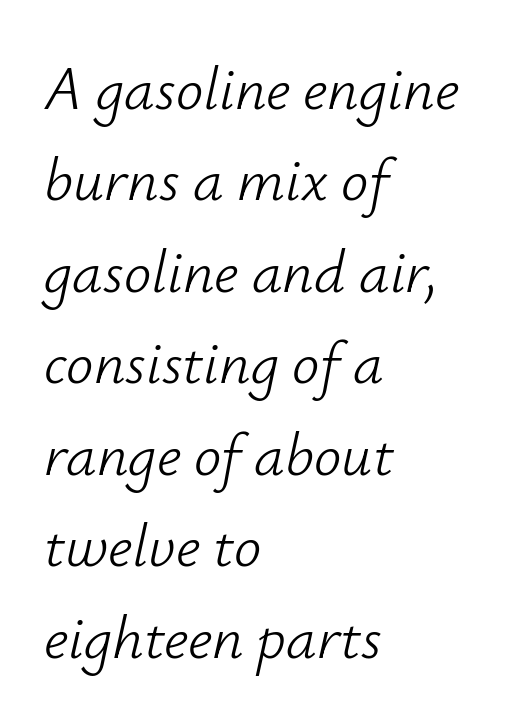
Q: Is the text bold? A: No.
Q: Is the text italic (slanted)? A: Yes, it leans right by about 12 degrees.
Q: Is the text underlined? A: No.
Q: How is the paragraph aligned? A: Left-aligned.
Q: Is the spacing between letters normal or unusually wide? A: Normal.
Q: Is the spacing between lines tight, normal or loose? A: Normal.
Q: Width (condensed, normal, or wide)? A: Normal.
Q: Stroke contrast? A: Low.
Q: x-height? A: Small.
Q: Monospaced? A: No.
